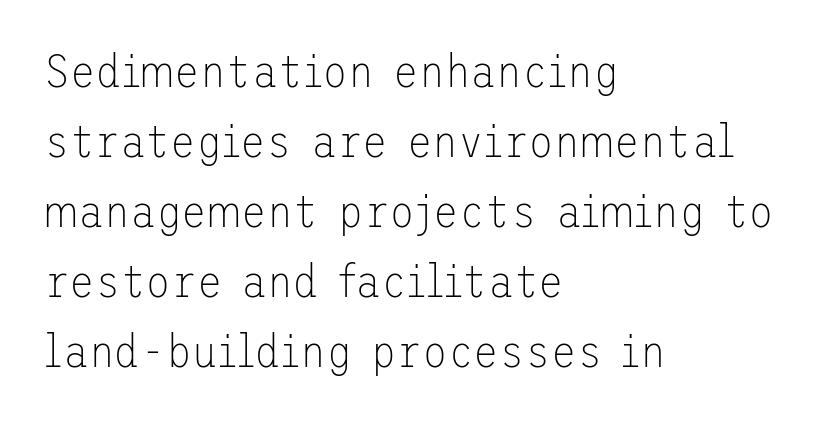
The image shows 47 px thin sans-serif type, upright; set left-aligned, normal line spacing (1.49x), normal letter spacing, not underlined; low stroke contrast and a medium x-height.
